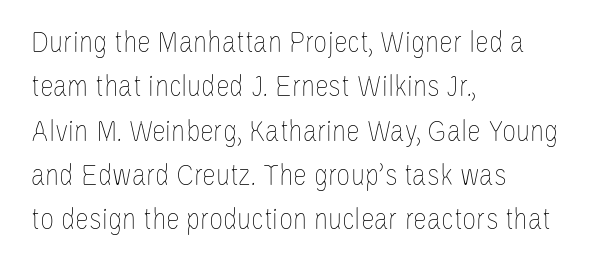
Leftover space on each line is placed entirely after the last word. The strokes carry an ordinary text weight at most. Is this a fixed-width face? No — the glyphs have proportional, varying widths. Anything drawn beneath the words? Only blank space. The lettering holds an erect, upright posture throughout. The letters sit at their default tracking, neither squeezed nor spread.
